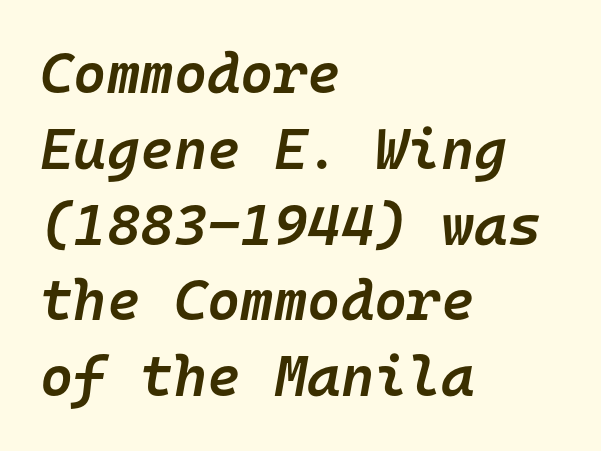
The image shows 57 px semibold type, italic (leaning right), monospaced; set left-aligned, normal line spacing (1.33x), normal letter spacing, not underlined; low stroke contrast and a medium x-height.
